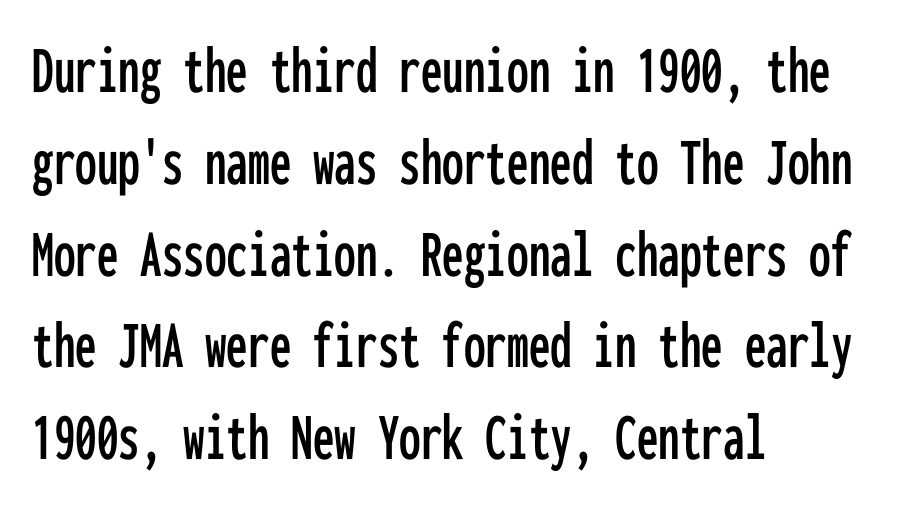
{"serif": "no", "italic": "no", "width": "condensed", "stroke_contrast": "low", "x_height": "medium", "monospaced": "yes", "underline": "no", "align": "left", "line_spacing": "normal", "line_spacing_ratio": 1.33, "letter_spacing": "normal", "letter_spacing_em": 0.0, "glyph_px": 69}
